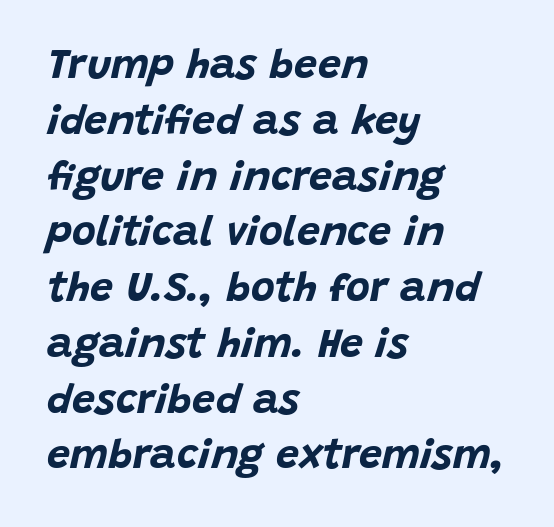
{"italic": "yes", "lean": "right", "slant_degrees": 15, "bold": "yes", "weight": "bold", "width": "normal", "stroke_contrast": "low", "x_height": "large", "monospaced": "no", "underline": "no", "align": "left", "line_spacing": "normal", "line_spacing_ratio": 1.36, "letter_spacing": "normal", "letter_spacing_em": 0.0, "glyph_px": 41}
